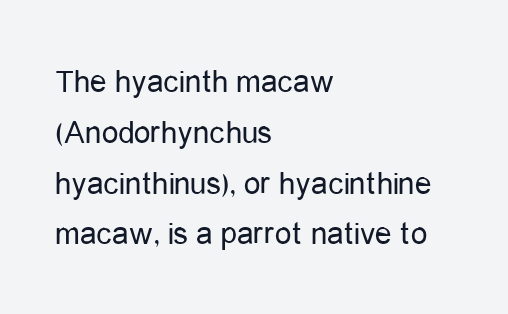
{"serif": "no", "italic": "no", "bold": "no", "weight": "regular", "width": "condensed", "stroke_contrast": "low", "x_height": "medium", "monospaced": "no", "underline": "no", "align": "left", "line_spacing": "normal", "line_spacing_ratio": 1.54, "letter_spacing": "normal", "letter_spacing_em": 0.0, "glyph_px": 33}
